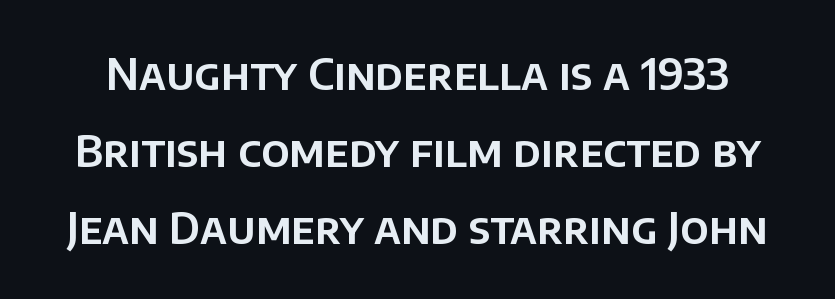
Q: Is the text italic (slanted)? A: No, it is upright.
Q: Is the typeface a serif or a sans-serif typeface? A: Sans-serif.
Q: Is the text underlined? A: No.
Q: Is the spacing between letters normal or unusually wide? A: Normal.
Q: Width (condensed, normal, or wide)? A: Normal.
Q: Stroke contrast? A: Low.
Q: x-height? A: Large.
Q: Monospaced? A: No.
